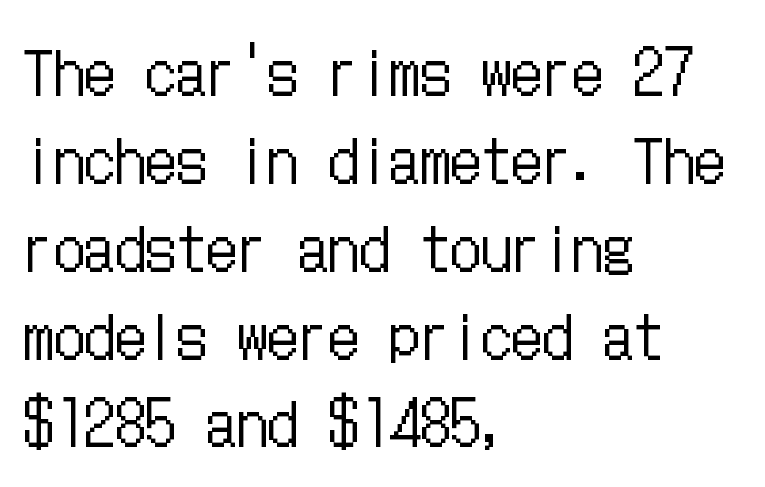
Does the leading feel generous? No, just average. Every character sits straight up, as roman type does. No extra ink here — the face is not bold. The lines are quadded left.
